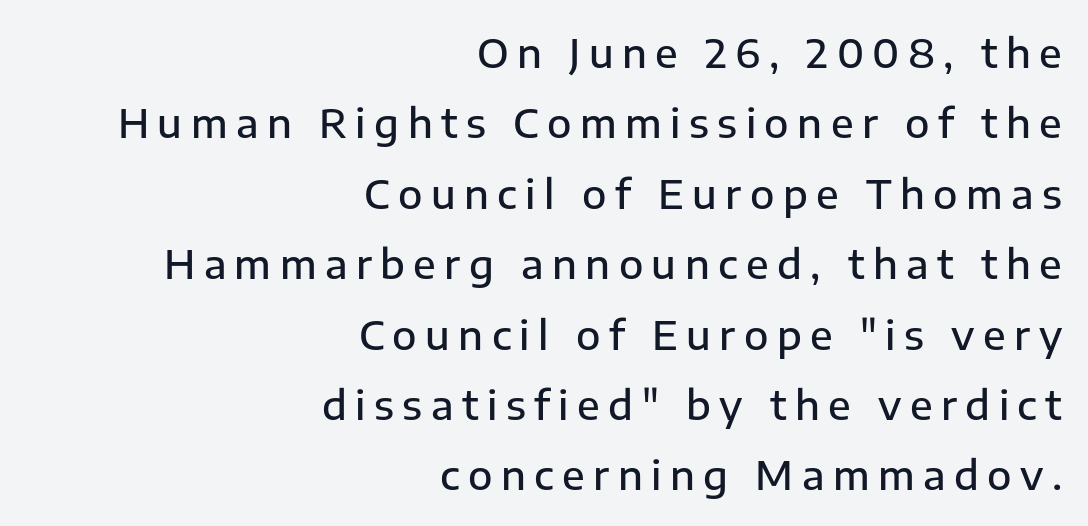
The image shows 40 px semibold sans-serif type, upright; set right-aligned, line spacing 1.76x, unusually wide letter spacing (+0.21 em), not underlined; low stroke contrast and a medium x-height.
